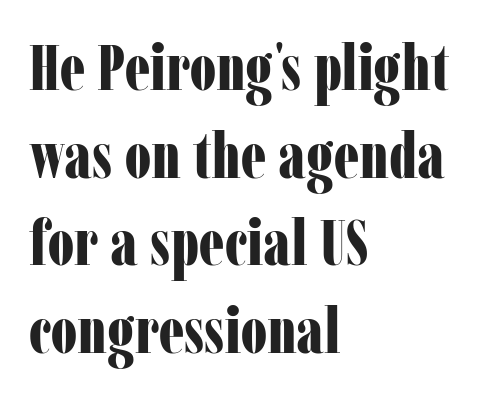
Q: Is the text bold? A: Yes.
Q: Is the text italic (slanted)? A: No, it is upright.
Q: Is the typeface a serif or a sans-serif typeface? A: Serif.
Q: Is the text underlined? A: No.
Q: How is the paragraph aligned? A: Left-aligned.
Q: Is the spacing between letters normal or unusually wide? A: Normal.
Q: Is the spacing between lines tight, normal or loose? A: Normal.
Q: Width (condensed, normal, or wide)? A: Condensed.
Q: Stroke contrast? A: Low.
Q: x-height? A: Medium.
Q: Monospaced? A: No.
